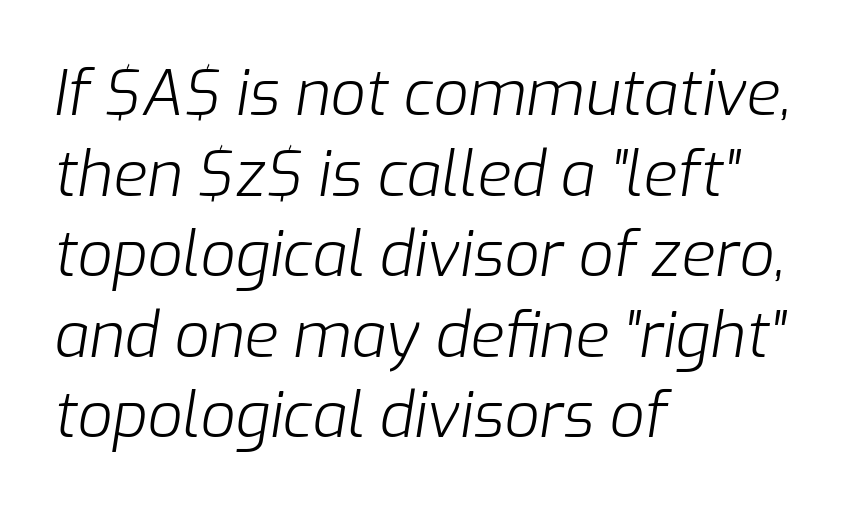
Nothing heavy about these letters — not bold at all. This is oblique type, the kind used for emphasis or titles. A typesetter would call this leading conventional body-copy spacing. Observe the ordinary spacing: letters are neighbours, not strangers.
